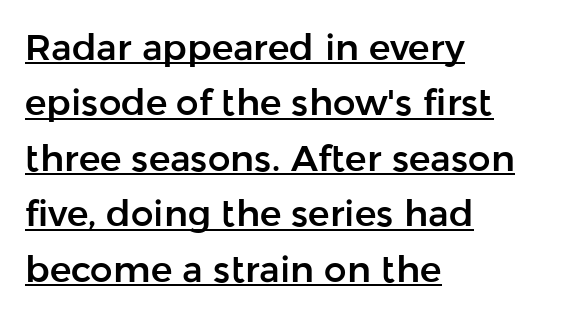
Compared with typical paragraphs, the rows here are spaced about the same. The rendering keeps characters at their native spacing. Typeset ragged right — the left edge is the straight one. In terms of letterform style, serifs are entirely absent. Varying glyph widths throughout — classic text-font behaviour.
